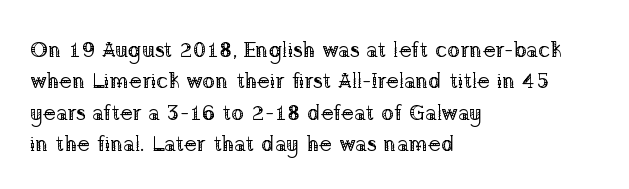
The line-height multiplier appears to be the usual default. The ragged edge is on the right, which tells us the setting is flush left. A typesetter would mark this as roman, not italic. This sample uses plain, unmodified letter spacing. No letter is thick-stroked: the sample isn't bold.
